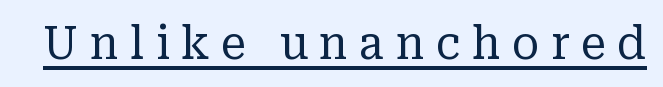
{"serif": "yes", "italic": "no", "bold": "no", "weight": "regular", "width": "normal", "stroke_contrast": "low", "x_height": "medium", "monospaced": "no", "underline": "yes", "letter_spacing": "wide", "letter_spacing_em": 0.25, "glyph_px": 45}
